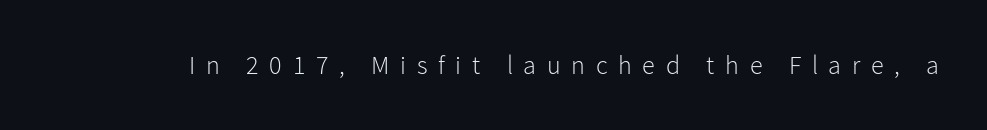
{"italic": "no", "bold": "no", "underline": "no", "letter_spacing": "wide", "letter_spacing_em": 0.41, "glyph_px": 26}
